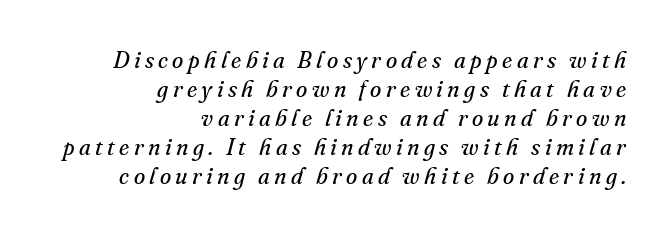
The font's italic variant was chosen for this text. Is the type heavy? It reads as light-to-regular instead. Layout note: lines flush right. Line spacing here is normal. Only glyphs here, with clear space below each row.
